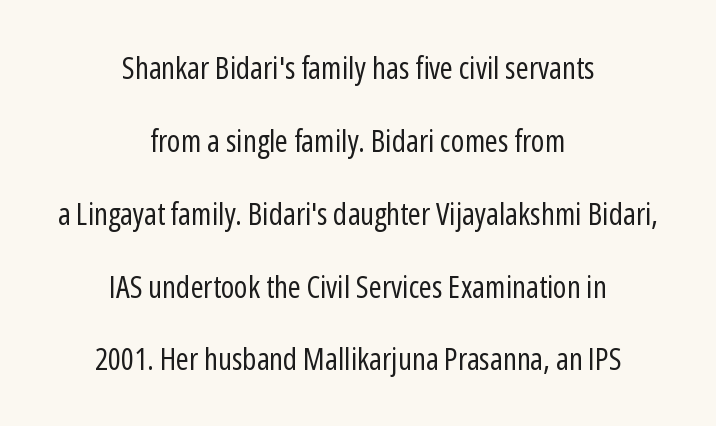
The image shows 31 px regular-weight, condensed sans-serif type, upright; set centered, loose line spacing (2.35x), normal letter spacing, not underlined; low stroke contrast and a medium x-height.
